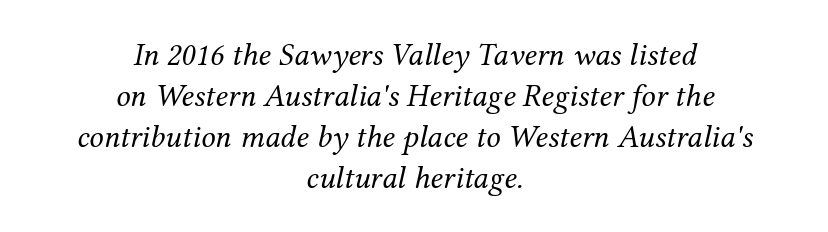
Q: Is the text bold? A: No.
Q: Is the text italic (slanted)? A: Yes, it leans right by about 12 degrees.
Q: Is the typeface a serif or a sans-serif typeface? A: Serif.
Q: Is the text underlined? A: No.
Q: How is the paragraph aligned? A: Centered.
Q: Is the spacing between letters normal or unusually wide? A: Normal.
Q: Is the spacing between lines tight, normal or loose? A: Normal.
Q: Width (condensed, normal, or wide)? A: Normal.
Q: Stroke contrast? A: Medium.
Q: x-height? A: Medium.
Q: Monospaced? A: No.
